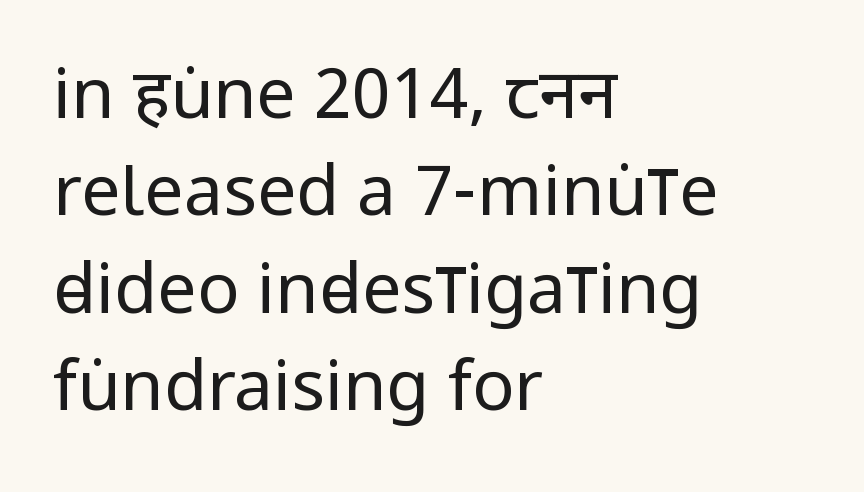
The image shows 70 px regular-weight, condensed sans-serif type, upright; set left-aligned, normal line spacing (1.39x), normal letter spacing, not underlined; low stroke contrast and a large x-height.
